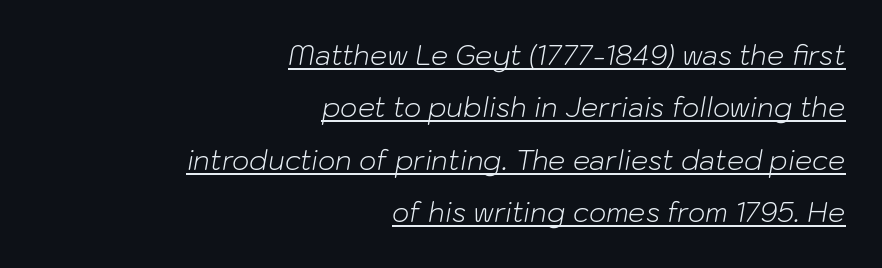
The image shows 27 px text type, italic (leaning right); set right-aligned, loose line spacing (1.94x), normal letter spacing, underlined.
